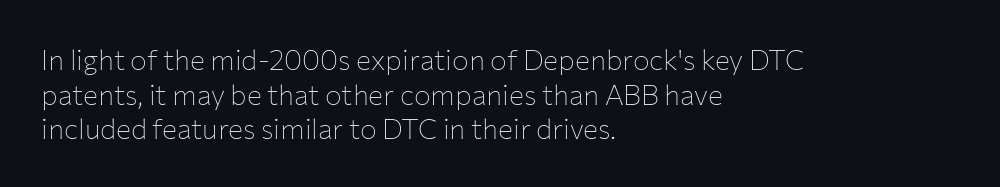
{"serif": "no", "italic": "no", "bold": "no", "weight": "thin", "width": "normal", "stroke_contrast": "low", "x_height": "medium", "monospaced": "no", "underline": "no", "align": "left", "line_spacing_ratio": 1.24, "letter_spacing": "normal", "letter_spacing_em": 0.0, "glyph_px": 28}
